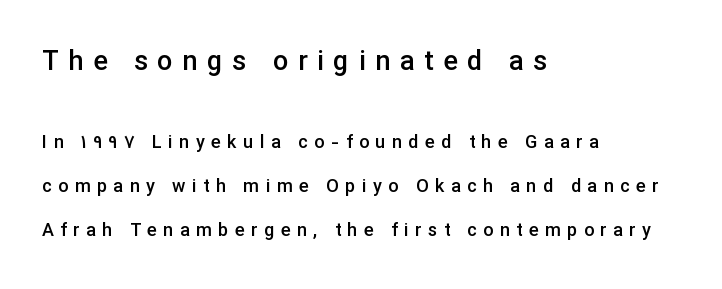
The image shows 27 px text type, upright; set left-aligned, loose line spacing (2.44x), unusually wide letter spacing (+0.36 em), not underlined; the first (top) block is 1.5x larger.
